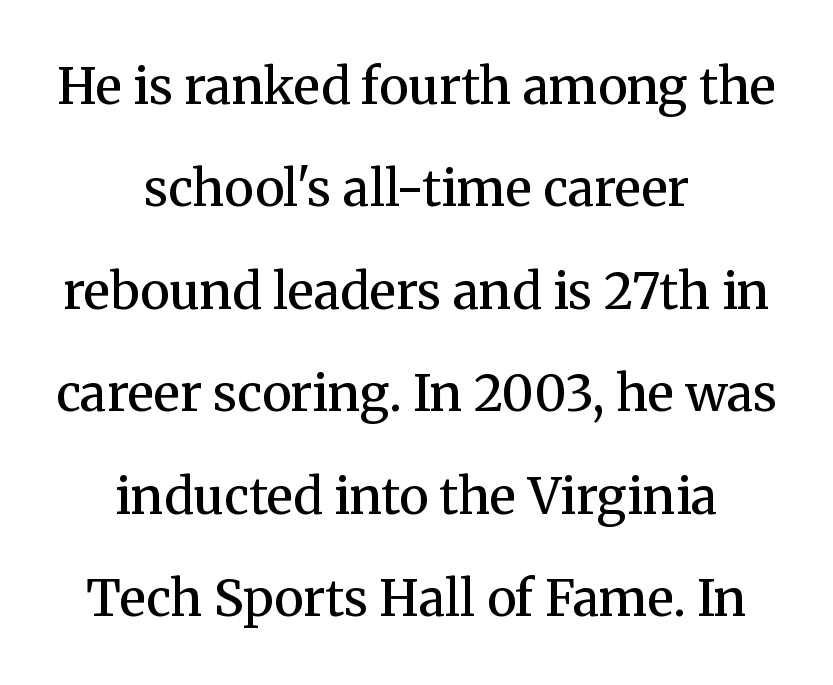
These lines stack symmetrically, like a column narrowing and widening about its center. The face used here is proportionally spaced, like ordinary book or web type. Nobody drew a line under any word here. The type family on display is of the serif kind. Rendered with straight, roman letterforms.
